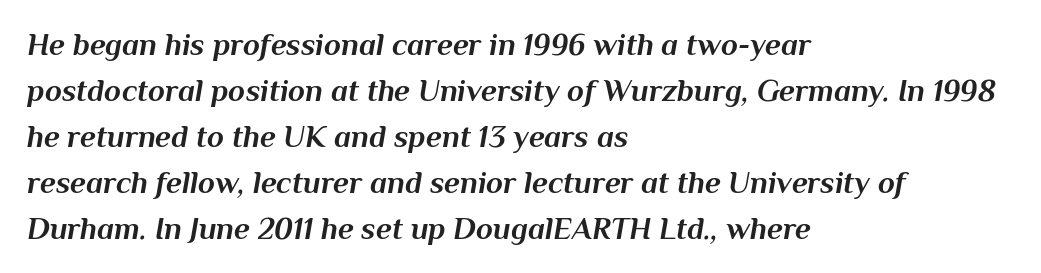
{"italic": "yes", "lean": "right", "slant_degrees": 10, "bold": "yes", "weight": "bold", "width": "normal", "stroke_contrast": "medium", "x_height": "medium", "monospaced": "no", "underline": "no", "align": "left", "line_spacing": "normal", "line_spacing_ratio": 1.48, "letter_spacing": "normal", "letter_spacing_em": 0.0, "glyph_px": 31}
